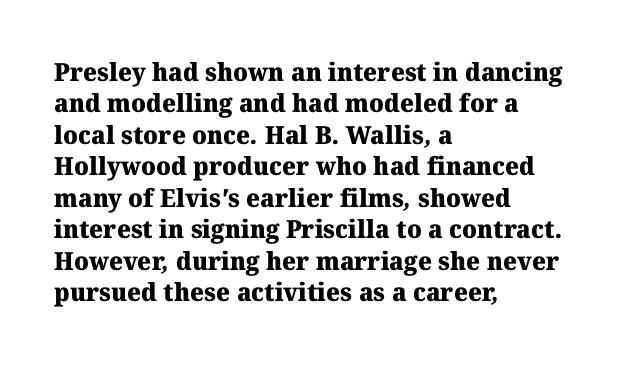
The image shows 25 px bold type; set left-aligned, normal line spacing (1.26x), normal letter spacing, not underlined.
